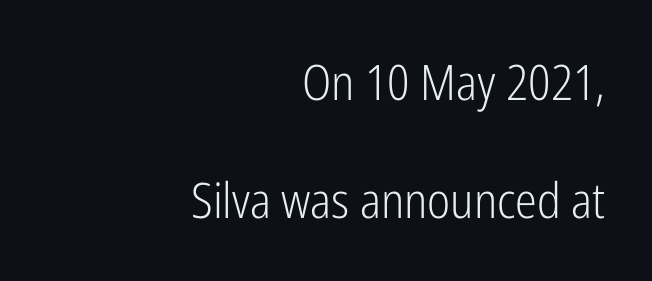
Q: Is the text bold? A: No.
Q: Is the text italic (slanted)? A: No, it is upright.
Q: Is the typeface a serif or a sans-serif typeface? A: Sans-serif.
Q: Is the text underlined? A: No.
Q: How is the paragraph aligned? A: Right-aligned.
Q: Is the spacing between letters normal or unusually wide? A: Normal.
Q: Is the spacing between lines tight, normal or loose? A: Loose.
Q: Width (condensed, normal, or wide)? A: Condensed.
Q: Stroke contrast? A: Low.
Q: x-height? A: Medium.
Q: Monospaced? A: No.
